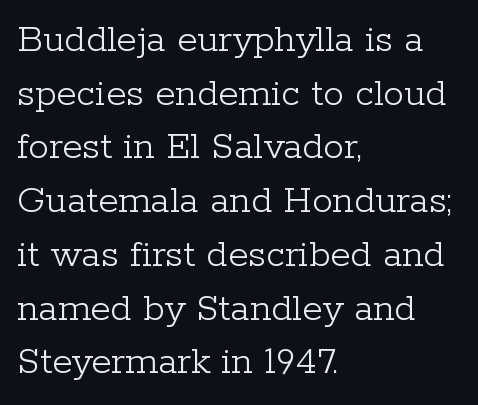
The image shows 41 px light serif type, upright; set left-aligned, normal line spacing (1.31x), normal letter spacing, not underlined; low stroke contrast and a medium x-height.
